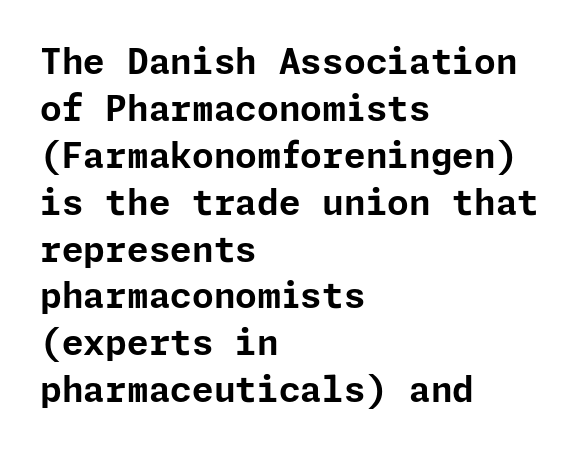
The image shows 35 px bold sans-serif type, upright; set left-aligned, normal line spacing (1.34x), normal letter spacing, not underlined; low stroke contrast and a medium x-height.
